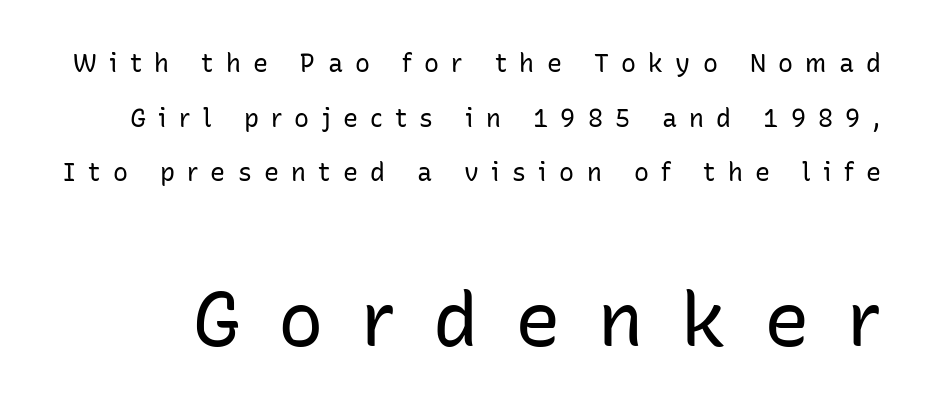
The image shows 76 px regular-weight sans-serif type, upright; set loose line spacing (2.19x), unusually wide letter spacing (+0.49 em), not underlined; the second (bottom) block is 3.04x larger; low stroke contrast and a medium x-height.
